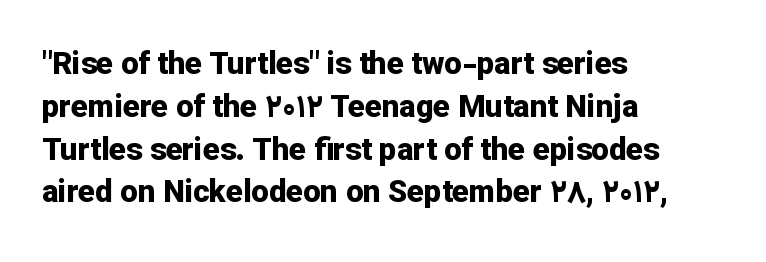
{"serif": "no", "italic": "no", "bold": "yes", "weight": "bold", "width": "normal", "stroke_contrast": "low", "x_height": "medium", "monospaced": "no", "underline": "no", "align": "left", "line_spacing": "normal", "line_spacing_ratio": 1.38, "letter_spacing": "normal", "letter_spacing_em": 0.0, "glyph_px": 31}
